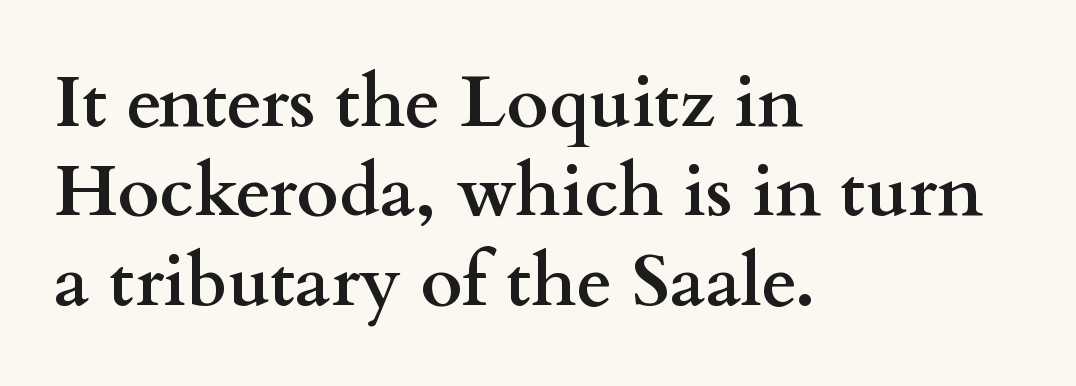
Q: Is the text bold? A: Yes.
Q: Is the text italic (slanted)? A: No, it is upright.
Q: Is the typeface a serif or a sans-serif typeface? A: Serif.
Q: Is the text underlined? A: No.
Q: How is the paragraph aligned? A: Left-aligned.
Q: Is the spacing between letters normal or unusually wide? A: Normal.
Q: Width (condensed, normal, or wide)? A: Wide.
Q: Stroke contrast? A: Medium.
Q: x-height? A: Small.
Q: Monospaced? A: No.
